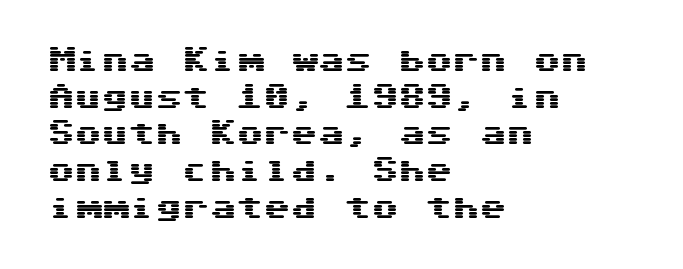
Q: Is the text italic (slanted)? A: No, it is upright.
Q: Is the text underlined? A: No.
Q: How is the paragraph aligned? A: Left-aligned.
Q: Is the spacing between letters normal or unusually wide? A: Normal.
Q: Is the spacing between lines tight, normal or loose? A: Normal.
